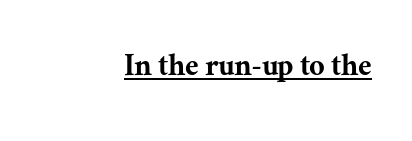
{"serif": "yes", "italic": "no", "width": "normal", "stroke_contrast": "medium", "x_height": "medium", "monospaced": "no", "underline": "yes", "align": "right", "letter_spacing": "normal", "letter_spacing_em": 0.0, "glyph_px": 34}
